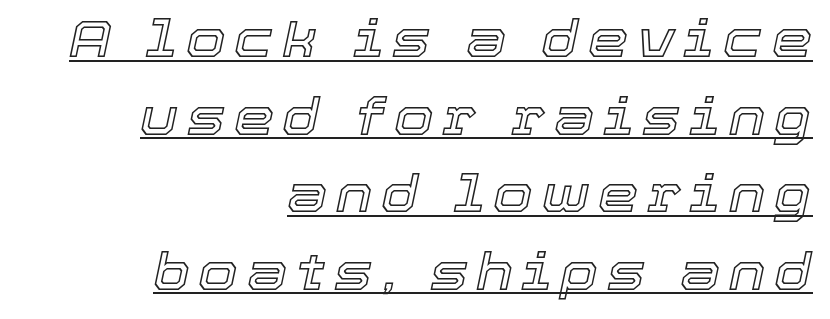
Q: Is the text italic (slanted)? A: Yes, it leans right by about 12 degrees.
Q: Is the text underlined? A: Yes.
Q: How is the paragraph aligned? A: Right-aligned.
Q: Is the spacing between lines tight, normal or loose? A: Normal.
Q: Width (condensed, normal, or wide)? A: Normal.
Q: x-height? A: Medium.
Q: Monospaced? A: No.
